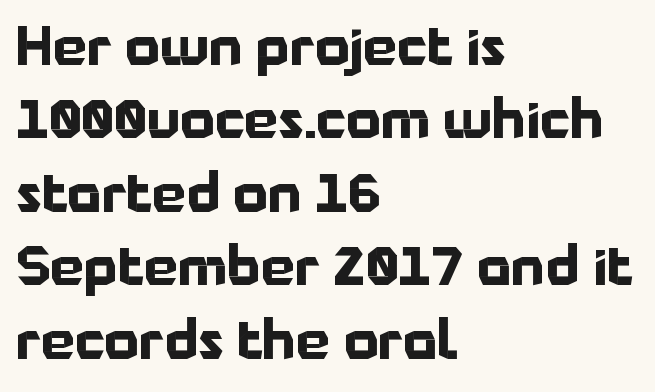
Do the letters lean? They stand straight. Look at the stroke-to-counter ratio: heavy, a bold. Letters rest on an invisible, unmarked baseline. The type is set solid horizontally, with unmodified tracking. Proportional: the letters do not fall into vertical columns. The lines are quadded left.
